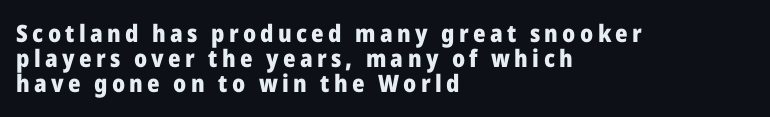
Q: Is the text bold? A: Yes.
Q: Is the text italic (slanted)? A: No, it is upright.
Q: Is the text underlined? A: No.
Q: How is the paragraph aligned? A: Left-aligned.
Q: Is the spacing between lines tight, normal or loose? A: Tight.
